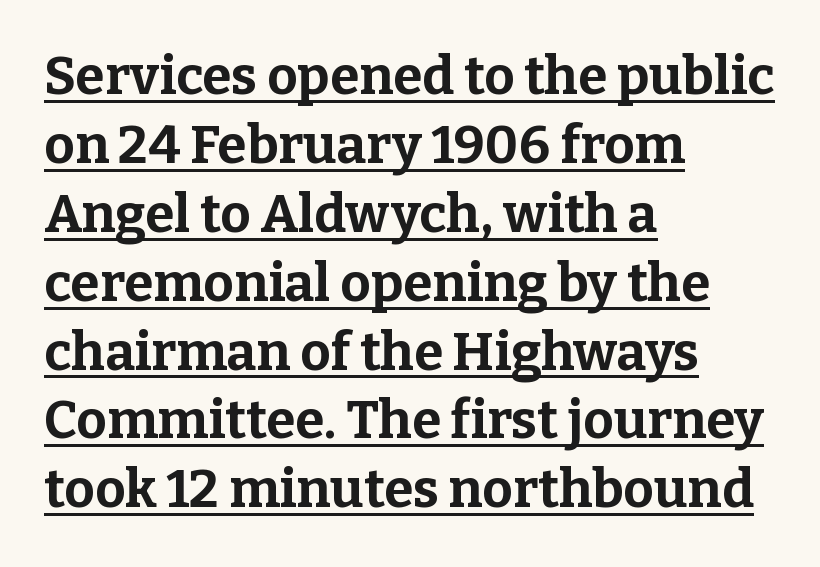
{"serif": "yes", "italic": "no", "bold": "yes", "weight": "bold", "width": "normal", "stroke_contrast": "low", "x_height": "medium", "monospaced": "no", "underline": "yes", "align": "left", "line_spacing": "normal", "line_spacing_ratio": 1.3, "letter_spacing": "normal", "letter_spacing_em": 0.0, "glyph_px": 53}
